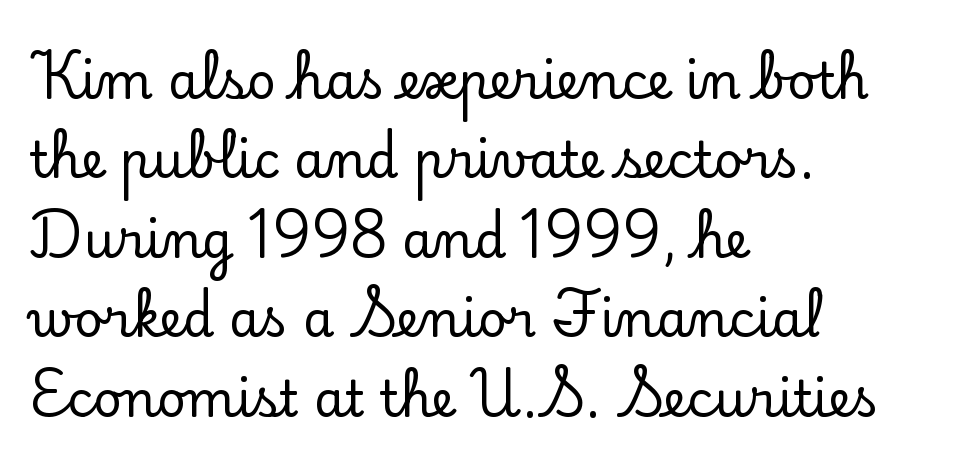
Q: Is the text italic (slanted)? A: No, it is upright.
Q: Is the typeface a serif or a sans-serif typeface? A: Serif.
Q: Is the text underlined? A: No.
Q: How is the paragraph aligned? A: Left-aligned.
Q: Is the spacing between letters normal or unusually wide? A: Normal.
Q: Is the spacing between lines tight, normal or loose? A: Normal.
Q: Width (condensed, normal, or wide)? A: Normal.
Q: Stroke contrast? A: Low.
Q: x-height? A: Small.
Q: Monospaced? A: No.
